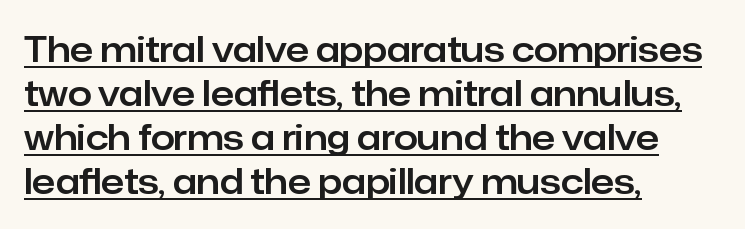
{"serif": "no", "italic": "no", "width": "normal", "stroke_contrast": "low", "x_height": "medium", "monospaced": "no", "underline": "yes", "align": "left", "line_spacing": "normal", "line_spacing_ratio": 1.29, "letter_spacing": "normal", "letter_spacing_em": 0.0, "glyph_px": 34}
